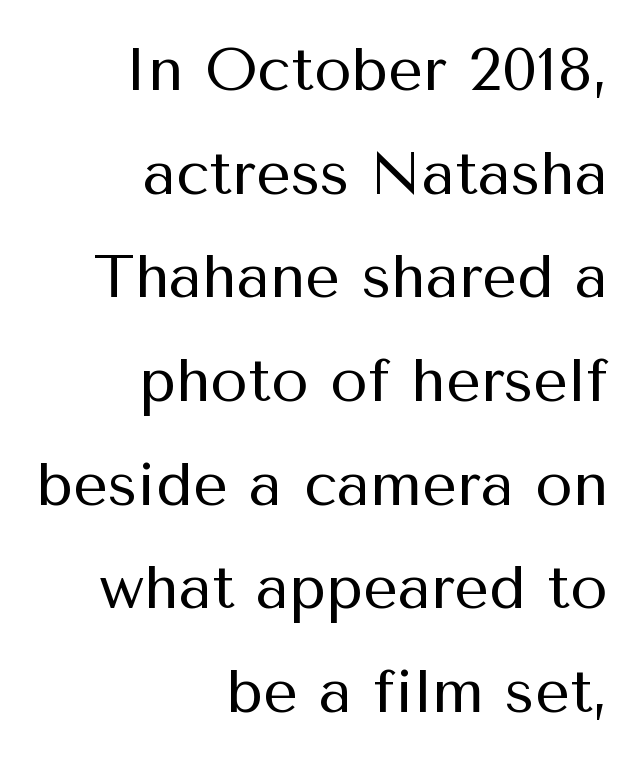
Just letters on the line, the space beneath them empty. The lines in this sample share a right terminus and differ only in where they begin. Proportional: the letters do not fall into vertical columns. A roman cut, with each character standing at attention. Weight: in the light-to-regular range.
